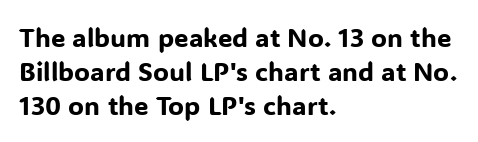
{"italic": "no", "underline": "no", "align": "left", "line_spacing": "normal", "line_spacing_ratio": 1.31, "letter_spacing": "normal", "letter_spacing_em": 0.0, "glyph_px": 26}
